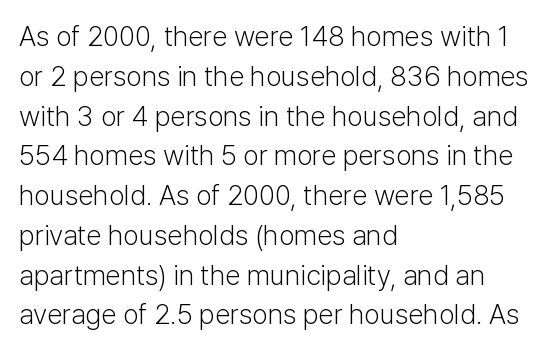
The image shows 28 px light sans-serif type, upright; set left-aligned, normal line spacing (1.42x), normal letter spacing, not underlined; low stroke contrast and a medium x-height.
